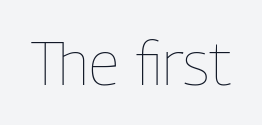
The image shows 60 px thin, condensed type, upright; set normal letter spacing, not underlined; low stroke contrast and a medium x-height.
